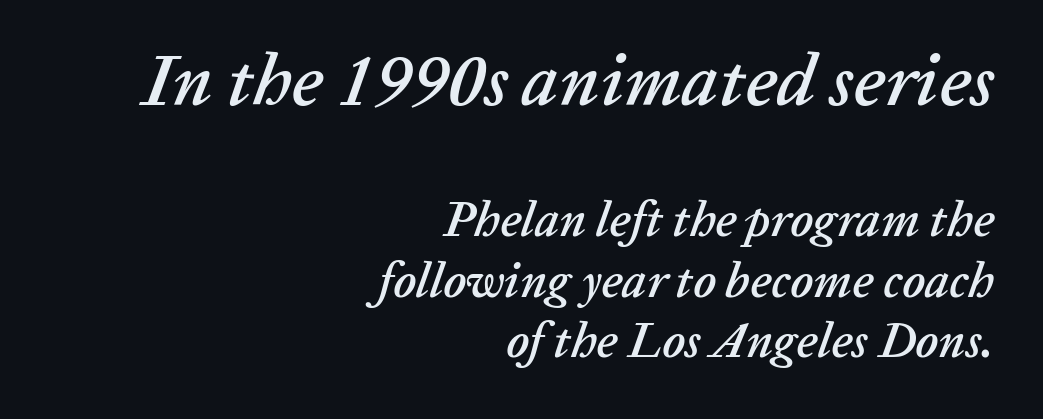
{"italic": "yes", "lean": "right", "slant_degrees": 20, "width": "normal", "stroke_contrast": "low", "x_height": "medium", "monospaced": "no", "underline": "no", "align": "right", "line_spacing_ratio": 1.24, "letter_spacing": "normal", "letter_spacing_em": 0.0, "larger_block": "first", "size_ratio": 1.49, "glyph_px": 73}
